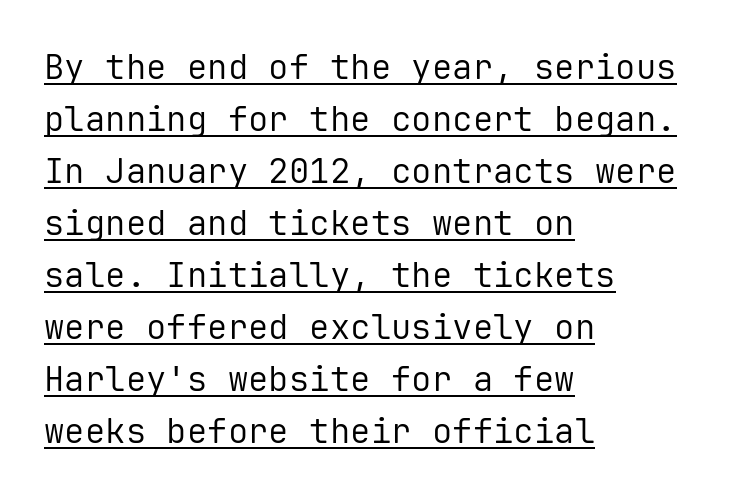
Q: Is the text bold? A: No.
Q: Is the text italic (slanted)? A: No, it is upright.
Q: Is the typeface a serif or a sans-serif typeface? A: Sans-serif.
Q: Is the text underlined? A: Yes.
Q: How is the paragraph aligned? A: Left-aligned.
Q: Is the spacing between letters normal or unusually wide? A: Normal.
Q: Is the spacing between lines tight, normal or loose? A: Normal.
Q: Width (condensed, normal, or wide)? A: Normal.
Q: Stroke contrast? A: Low.
Q: x-height? A: Medium.
Q: Monospaced? A: Yes.
